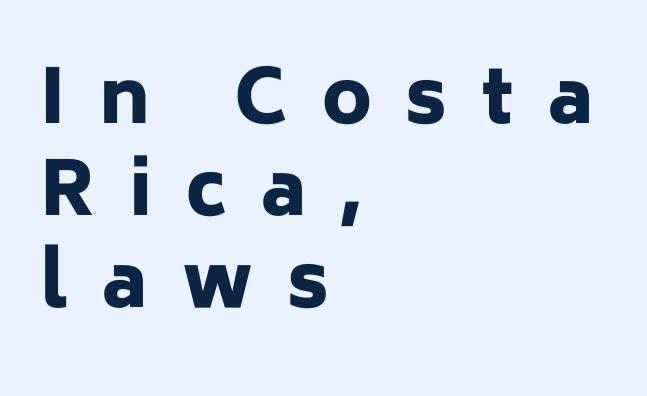
Q: Is the text bold? A: Yes.
Q: Is the text italic (slanted)? A: No, it is upright.
Q: Is the typeface a serif or a sans-serif typeface? A: Sans-serif.
Q: Is the text underlined? A: No.
Q: How is the paragraph aligned? A: Left-aligned.
Q: Is the spacing between letters normal or unusually wide? A: Unusually wide.
Q: Width (condensed, normal, or wide)? A: Normal.
Q: Stroke contrast? A: Low.
Q: x-height? A: Medium.
Q: Monospaced? A: No.
